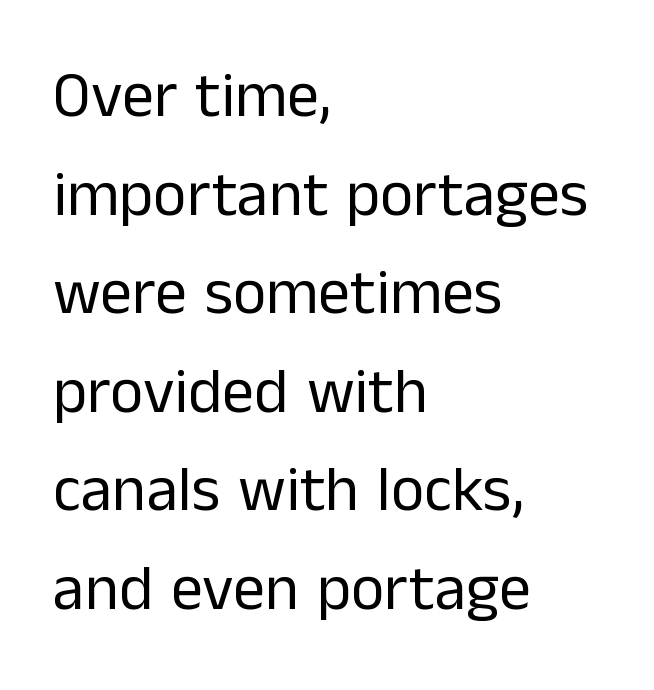
Q: Is the text bold? A: No.
Q: Is the text italic (slanted)? A: No, it is upright.
Q: Is the typeface a serif or a sans-serif typeface? A: Sans-serif.
Q: Is the text underlined? A: No.
Q: How is the paragraph aligned? A: Left-aligned.
Q: Is the spacing between letters normal or unusually wide? A: Normal.
Q: Is the spacing between lines tight, normal or loose? A: Normal.
Q: Width (condensed, normal, or wide)? A: Normal.
Q: Stroke contrast? A: Low.
Q: x-height? A: Medium.
Q: Monospaced? A: No.
